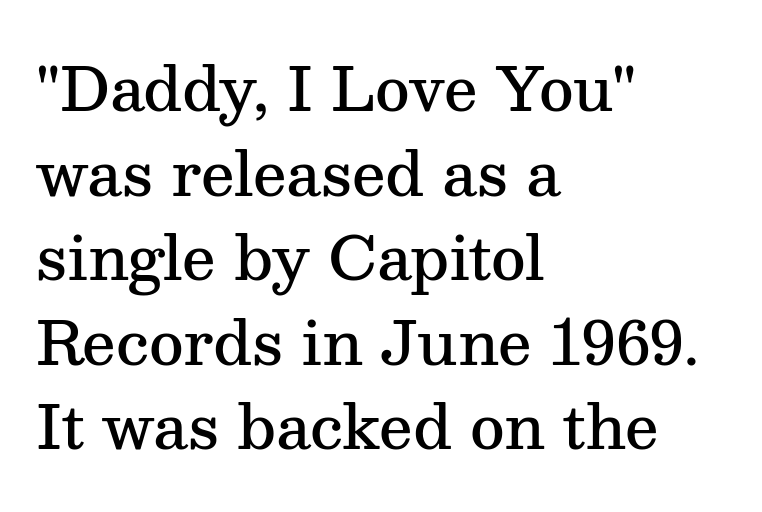
The image shows 60 px semibold serif type, upright; set left-aligned, normal line spacing (1.41x), normal letter spacing, not underlined; medium stroke contrast and a medium x-height.
